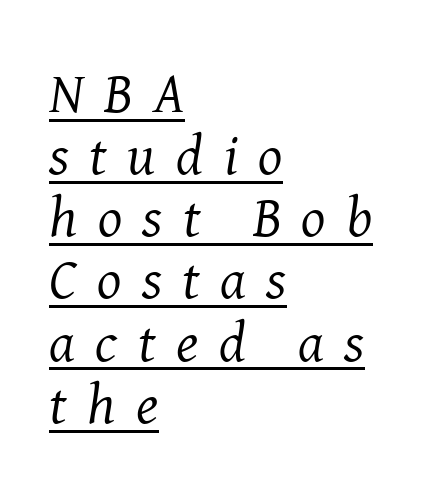
The image shows 57 px regular-weight serif type, italic (leaning right); set left-aligned, tight line spacing (1.09x), unusually wide letter spacing (+0.36 em), underlined; medium stroke contrast and a medium x-height.
